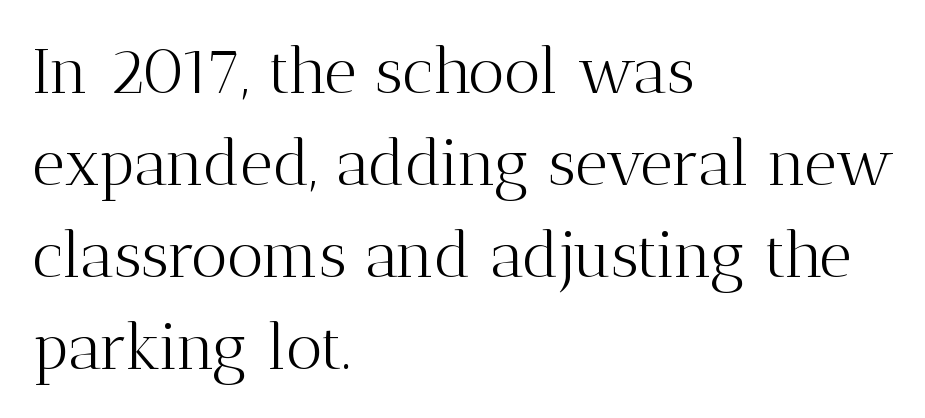
{"serif": "yes", "italic": "no", "bold": "no", "weight": "light", "width": "normal", "stroke_contrast": "medium", "x_height": "medium", "monospaced": "no", "underline": "no", "align": "left", "line_spacing": "normal", "line_spacing_ratio": 1.44, "letter_spacing": "normal", "letter_spacing_em": 0.0, "glyph_px": 64}
